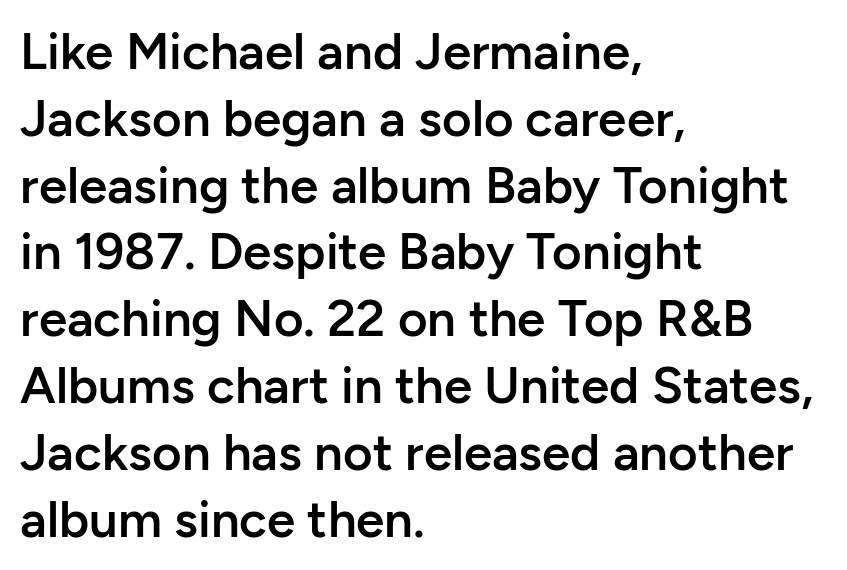
The image shows 51 px semibold sans-serif type, upright; set left-aligned, normal line spacing (1.31x), normal letter spacing, not underlined; low stroke contrast and a medium x-height.
